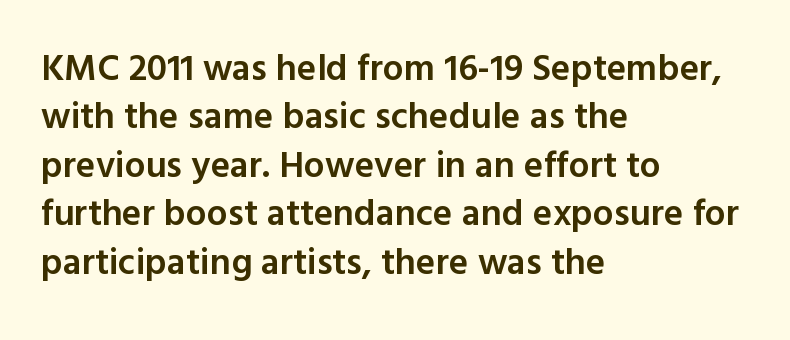
The image shows 37 px semibold sans-serif type, upright; set left-aligned, normal line spacing (1.31x), normal letter spacing, not underlined; a medium x-height.
